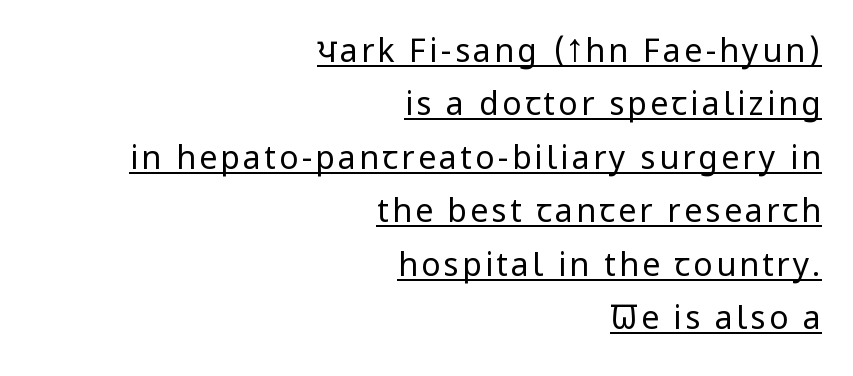
These characters rest on top of a visible drawn line. The passage shown is typed in a proportional face where columns would drift. This sample uses a sans-serif face. These lines stack with their right ends in a neat column. Every stem runs plumb, perpendicular to the baseline. Line spacing here is normal.
